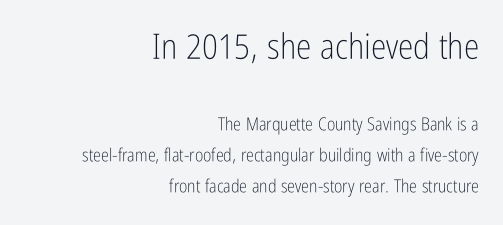
Q: Is the text bold? A: No.
Q: Is the text italic (slanted)? A: No, it is upright.
Q: Is the typeface a serif or a sans-serif typeface? A: Sans-serif.
Q: Is the text underlined? A: No.
Q: How is the paragraph aligned? A: Right-aligned.
Q: Is the spacing between letters normal or unusually wide? A: Normal.
Q: Which block of text is set in a larger size, the first (top) or the second (bottom)? A: The first (top) one.
Q: Width (condensed, normal, or wide)? A: Condensed.
Q: Stroke contrast? A: Low.
Q: x-height? A: Medium.
Q: Monospaced? A: No.
